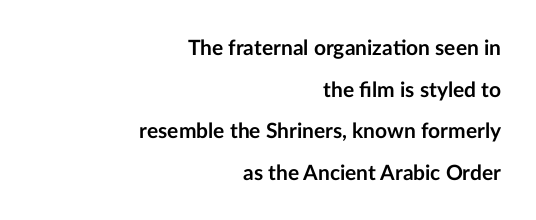
Q: Is the text bold? A: Yes.
Q: Is the text italic (slanted)? A: No, it is upright.
Q: Is the text underlined? A: No.
Q: How is the paragraph aligned? A: Right-aligned.
Q: Is the spacing between letters normal or unusually wide? A: Normal.
Q: Is the spacing between lines tight, normal or loose? A: Loose.
